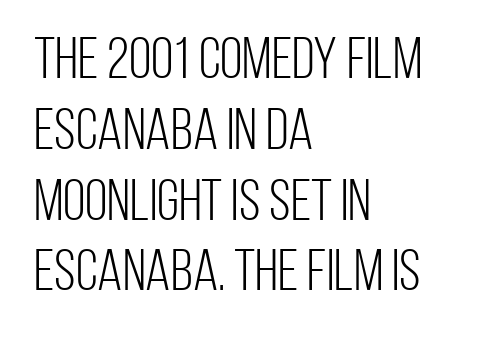
Caption: face not bold, strokes unweighted. Note the varied advance widths — an 'i' is clearly narrower than an 'm'. Compared with a centered layout, this one pins lines to the left instead. A bare baseline throughout the passage. Between one letter and the next there's only the usual sliver of space.
